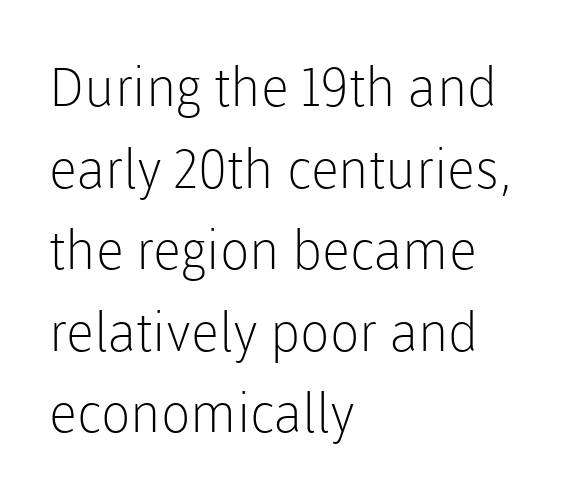
The image shows 54 px light sans-serif type, upright; set left-aligned, normal line spacing (1.51x), normal letter spacing, not underlined; low stroke contrast and a medium x-height.
